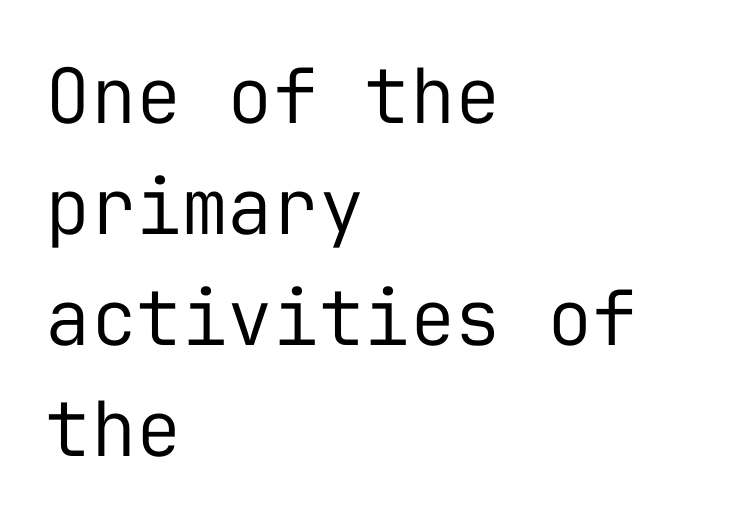
{"serif": "no", "italic": "no", "bold": "no", "weight": "regular", "width": "normal", "stroke_contrast": "low", "x_height": "medium", "monospaced": "yes", "underline": "no", "align": "left", "line_spacing": "normal", "line_spacing_ratio": 1.46, "letter_spacing": "normal", "letter_spacing_em": 0.0, "glyph_px": 76}
